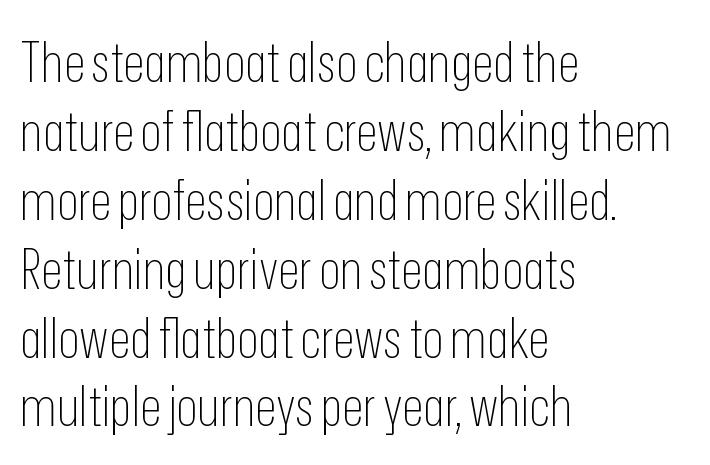
{"serif": "no", "italic": "no", "bold": "no", "weight": "thin", "width": "condensed", "stroke_contrast": "low", "x_height": "medium", "monospaced": "no", "underline": "no", "align": "left", "line_spacing_ratio": 1.23, "letter_spacing": "normal", "letter_spacing_em": 0.0, "glyph_px": 56}
